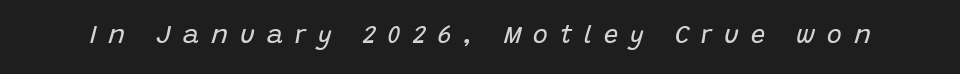
Caption: expanded tracking, letters set apart. The space beneath each line is pristine and unruled. The typesetting does not lean heavy: it is not bold. Posture: slanted.
